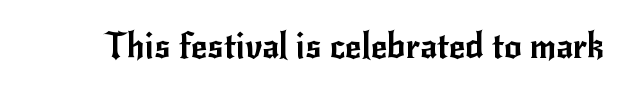
Is the letter spacing exaggerated? No — it looks like the ordinary default. Varying glyph widths throughout — classic text-font behaviour. A typesetter would mark this as roman, not italic. The space directly below the letters is spotless.
